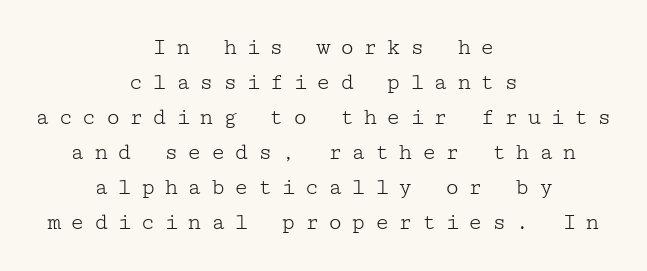
The image shows 24 px text type, upright; set centered, normal line spacing (1.46x), unusually wide letter spacing (+0.37 em), not underlined.
